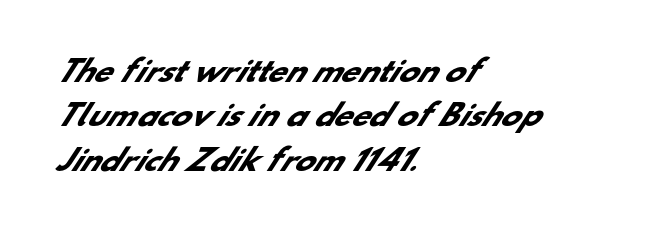
The image shows 29 px heavy sans-serif type; set left-aligned, normal line spacing (1.53x), normal letter spacing, not underlined; low stroke contrast and a small x-height.
